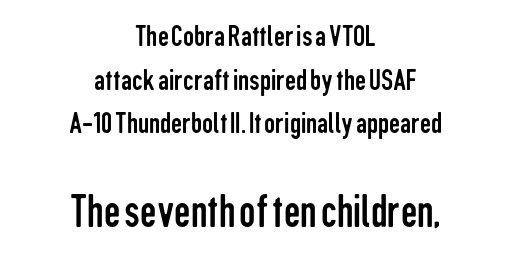
{"serif": "no", "italic": "no", "bold": "no", "weight": "regular", "width": "condensed", "stroke_contrast": "low", "x_height": "medium", "monospaced": "no", "underline": "no", "align": "center", "line_spacing": "normal", "line_spacing_ratio": 1.41, "letter_spacing": "normal", "letter_spacing_em": 0.0, "larger_block": "second", "size_ratio": 1.48, "glyph_px": 46}
